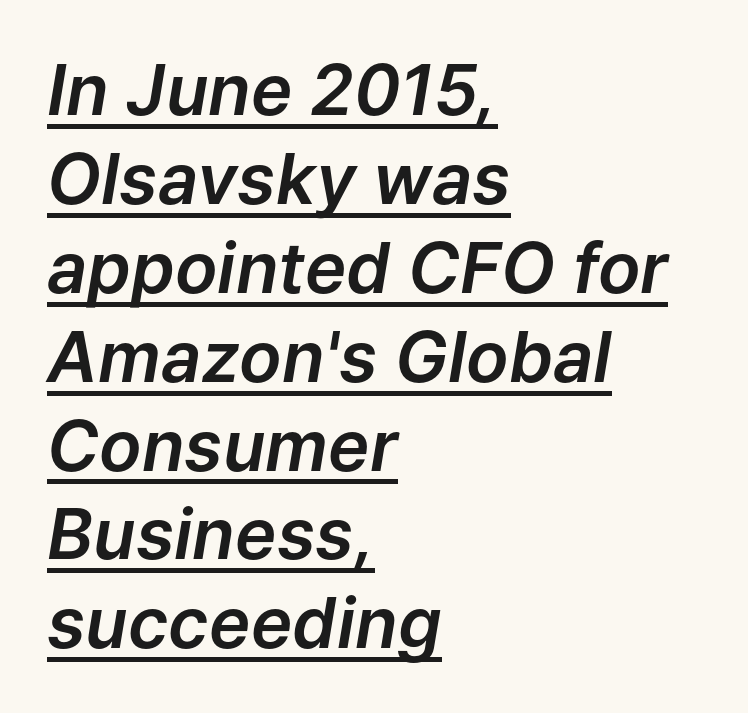
Would a proofreader flag this as italicized? Yes. Which margin do the lines hug? The left one — the right edge is uneven. These lines are rendered in a variable-pitch font. Does the leading feel generous? No, just average. The face used here is rendered with its standard letterfit.
